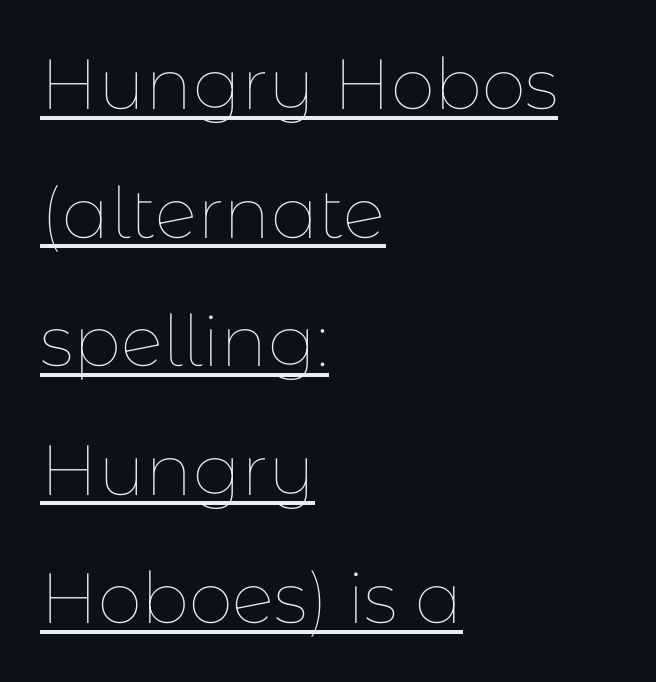
{"italic": "no", "bold": "no", "weight": "thin", "width": "normal", "stroke_contrast": "low", "x_height": "medium", "monospaced": "no", "underline": "yes", "align": "left", "line_spacing_ratio": 1.81, "letter_spacing": "normal", "letter_spacing_em": 0.0, "glyph_px": 71}
